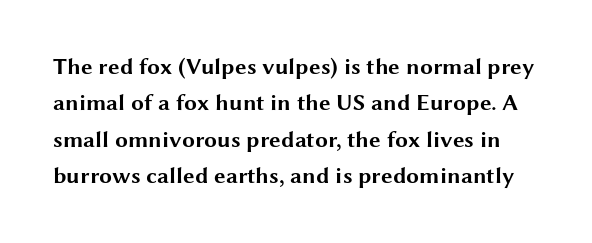
The font's upright variant was chosen for this text. If you measured baseline to baseline, you'd find a middling distance. Nothing unusual about the tracking: characters are spaced as the font intends. In terms of weight, the rendering is a true, heavy bold.
